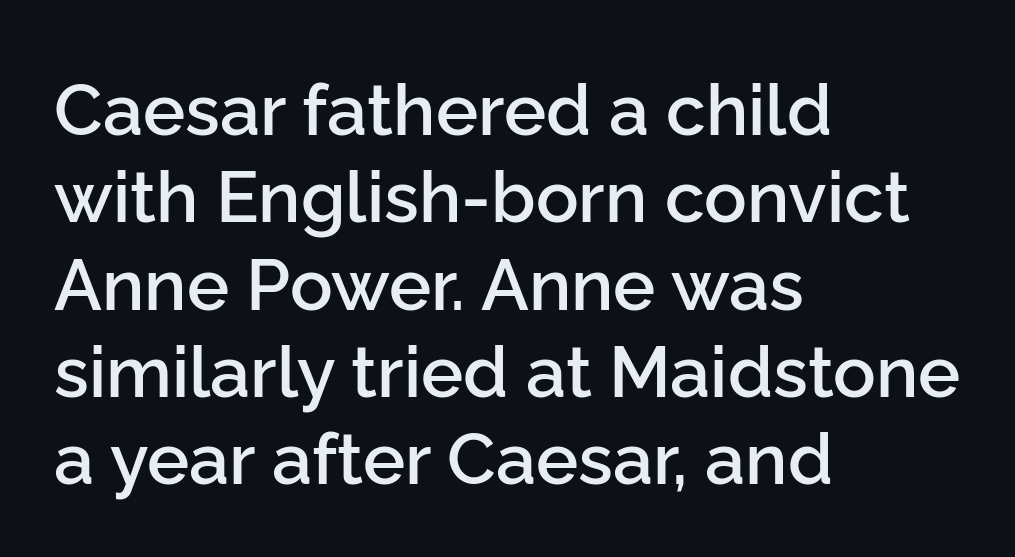
Q: Is the text bold? A: Semi-bold.
Q: Is the text italic (slanted)? A: No, it is upright.
Q: Is the typeface a serif or a sans-serif typeface? A: Sans-serif.
Q: Is the text underlined? A: No.
Q: How is the paragraph aligned? A: Left-aligned.
Q: Is the spacing between letters normal or unusually wide? A: Normal.
Q: Width (condensed, normal, or wide)? A: Normal.
Q: Stroke contrast? A: Low.
Q: x-height? A: Medium.
Q: Monospaced? A: No.
